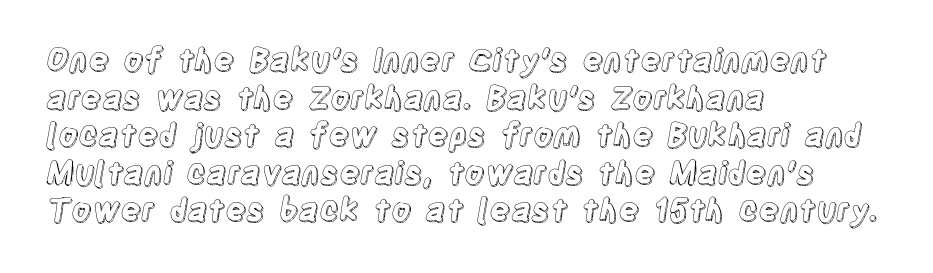
The foot of each line stays bare and open. In terms of letterspacing, this is plain default setting. Do the characters align in a grid? No, the font is proportional. Horizontally, the lines are justified to the leading edge only.
